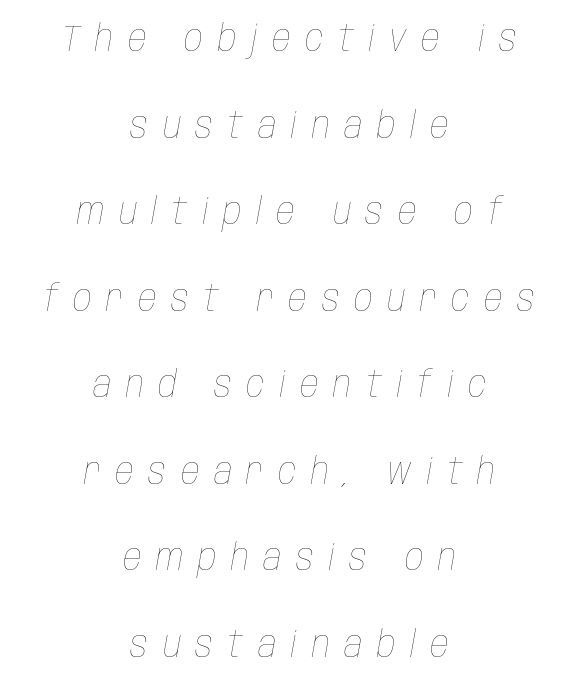
Alignment: centered. Between one letter and the next there's a generous, obvious gap. Quick note: interline space is abundant. Spacing verdict: proportional, widths tailored to each character. Heaviness? Minimal to ordinary, like unemphasized prose. Yep, that's italic — everything's leaning.
